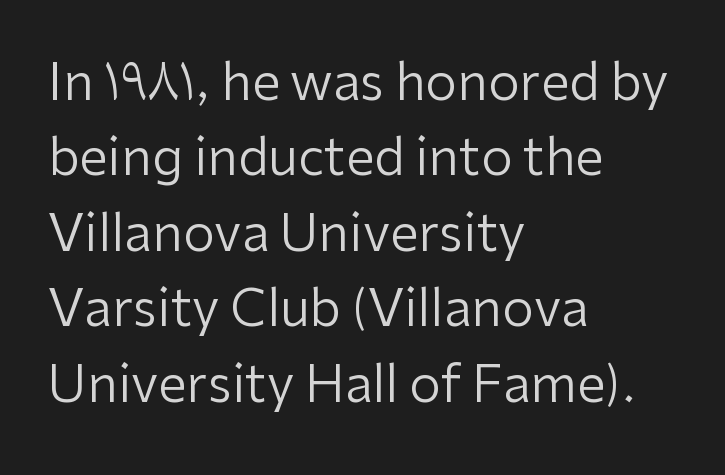
The image shows 51 px regular-weight sans-serif type, upright; set left-aligned, normal line spacing (1.48x), normal letter spacing, not underlined; low stroke contrast and a medium x-height.
